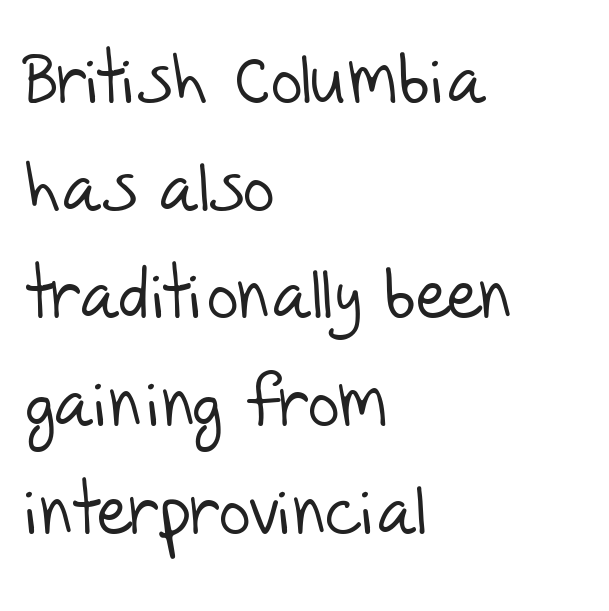
{"serif": "no", "bold": "no", "weight": "light", "width": "normal", "stroke_contrast": "low", "x_height": "large", "monospaced": "no", "underline": "no", "align": "left", "line_spacing": "normal", "line_spacing_ratio": 1.56, "letter_spacing": "normal", "letter_spacing_em": 0.0, "glyph_px": 69}
